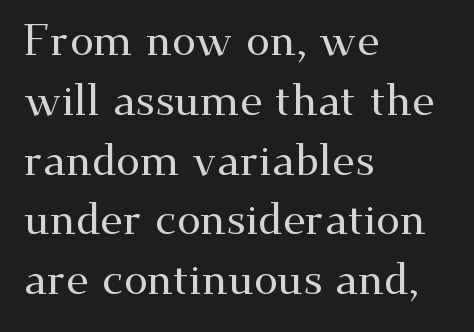
Q: Is the text italic (slanted)? A: No, it is upright.
Q: Is the typeface a serif or a sans-serif typeface? A: Serif.
Q: Is the text underlined? A: No.
Q: How is the paragraph aligned? A: Left-aligned.
Q: Is the spacing between letters normal or unusually wide? A: Normal.
Q: Is the spacing between lines tight, normal or loose? A: Normal.
Q: Width (condensed, normal, or wide)? A: Wide.
Q: Stroke contrast? A: Medium.
Q: x-height? A: Small.
Q: Monospaced? A: No.
